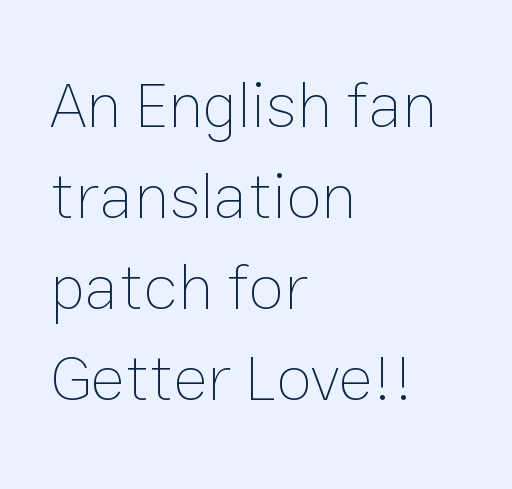
The image shows 65 px thin type, upright; set left-aligned, normal line spacing (1.4x), normal letter spacing, not underlined; low stroke contrast and a medium x-height.
